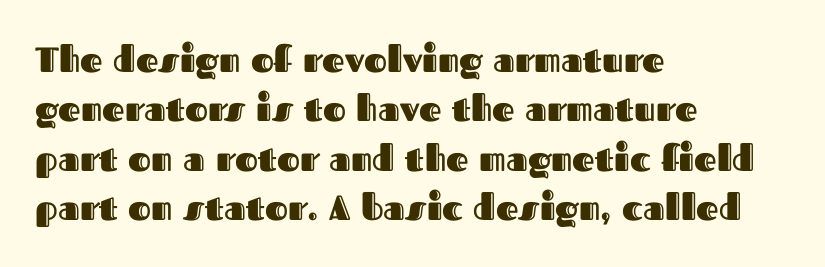
Q: Is the text italic (slanted)? A: No, it is upright.
Q: Is the text underlined? A: No.
Q: How is the paragraph aligned? A: Left-aligned.
Q: Is the spacing between letters normal or unusually wide? A: Normal.
Q: Is the spacing between lines tight, normal or loose? A: Normal.
Q: Width (condensed, normal, or wide)? A: Normal.
Q: x-height? A: Medium.
Q: Monospaced? A: No.
